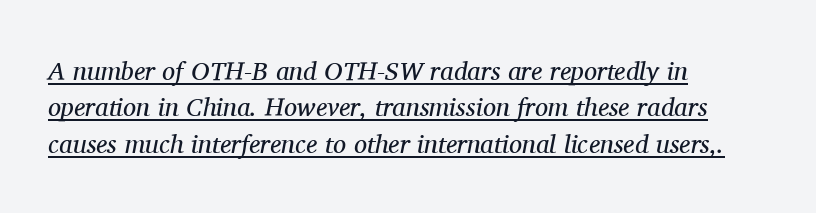
If you measured baseline to baseline, you'd find a middling distance. The cut favours lightness, reaching ordinary text weight at its darkest. The typesetter has applied underlining to the passage shown. Looking at the ascenders, they clearly lean.
